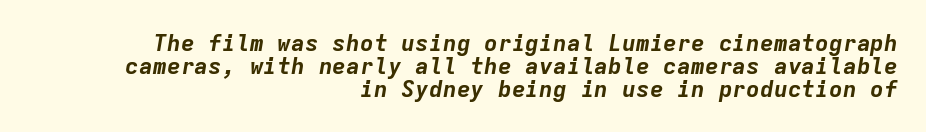
The image shows 23 px bold type, italic (leaning right); set right-aligned, tight line spacing (1.0x), normal letter spacing, not underlined.
